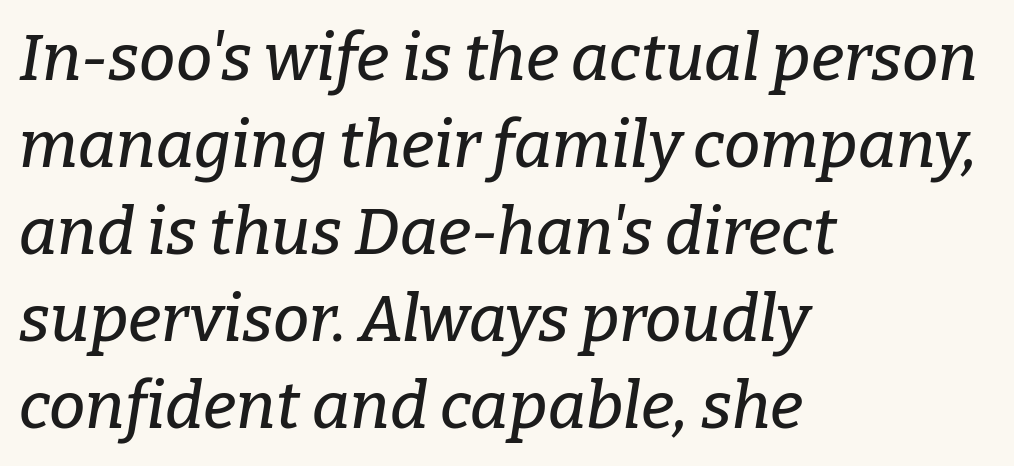
Q: Is the text italic (slanted)? A: Yes, it leans right by about 9 degrees.
Q: Is the typeface a serif or a sans-serif typeface? A: Serif.
Q: Is the text underlined? A: No.
Q: How is the paragraph aligned? A: Left-aligned.
Q: Is the spacing between letters normal or unusually wide? A: Normal.
Q: Is the spacing between lines tight, normal or loose? A: Normal.
Q: Width (condensed, normal, or wide)? A: Normal.
Q: Stroke contrast? A: Low.
Q: x-height? A: Medium.
Q: Monospaced? A: No.
